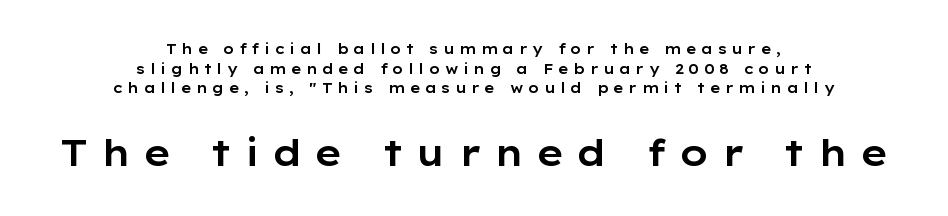
Each letter keeps its own natural width here, so spacing adapts to shape. Vertical strokes here are truly vertical. Type size steps up from the first block to the second. Baseline-to-baseline distance is the conventional proportion of letter height. The rag falls on both sides of this text block equally.
